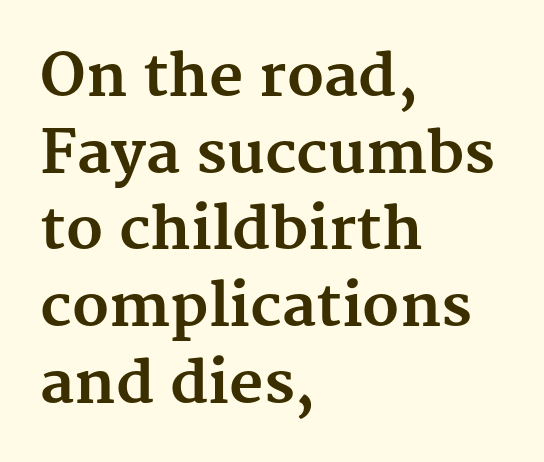
In terms of letterform style, serifs are clearly present. Leftover space on each line is placed entirely after the last word. Posture: upright roman. The passage shown is not underscored anywhere.
